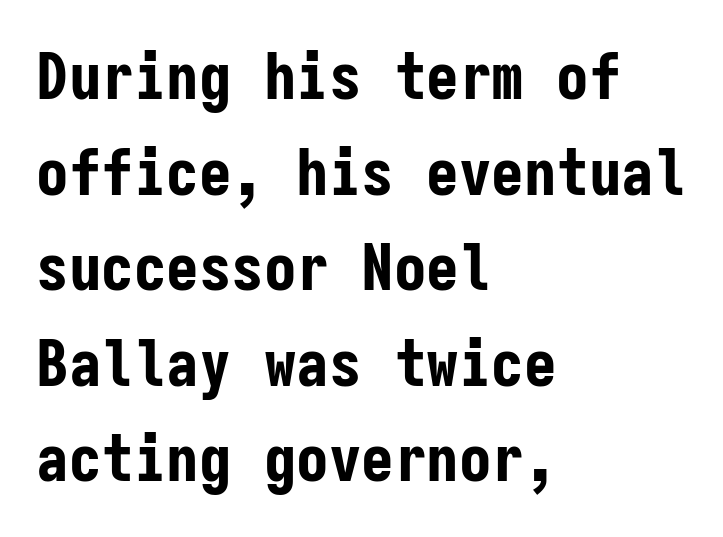
The image shows 65 px bold, condensed sans-serif type, upright, monospaced; set left-aligned, normal line spacing (1.47x), normal letter spacing, not underlined; low stroke contrast and a medium x-height.
